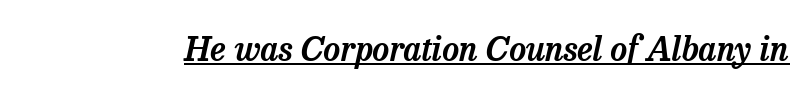
Look at the tracking — it's just the regular setting, nothing added. Regarding serifs, this sample has them. The rendered words wear a rule along their underside. Spacing verdict: proportional, widths tailored to each character.
